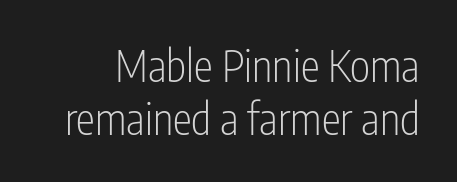
Look at the tracking — it's just the regular setting, nothing added. The letters stand straight up with perfectly vertical stems. Plain, unruled lines of type. A typesetter would label this face a sans.
